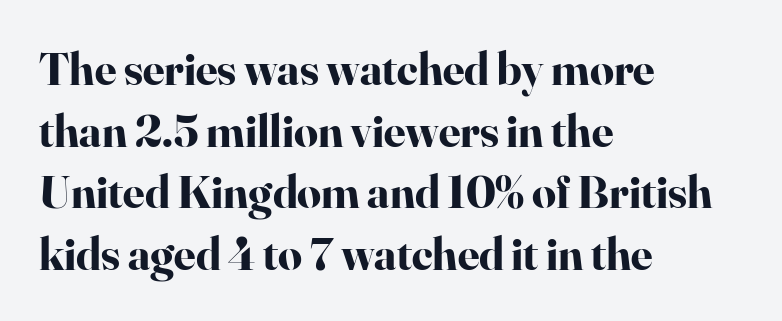
Q: Is the text bold? A: Yes.
Q: Is the text italic (slanted)? A: No, it is upright.
Q: Is the typeface a serif or a sans-serif typeface? A: Serif.
Q: Is the text underlined? A: No.
Q: How is the paragraph aligned? A: Left-aligned.
Q: Is the spacing between letters normal or unusually wide? A: Normal.
Q: Is the spacing between lines tight, normal or loose? A: Normal.
Q: Width (condensed, normal, or wide)? A: Normal.
Q: Stroke contrast? A: High.
Q: x-height? A: Small.
Q: Monospaced? A: No.
